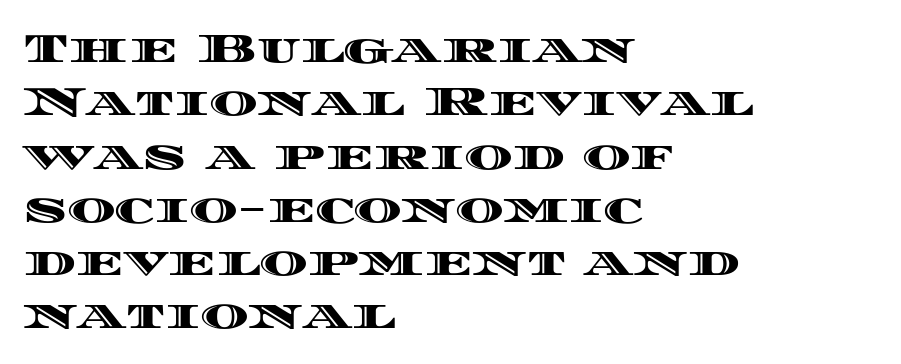
{"italic": "no", "width": "wide", "x_height": "large", "monospaced": "no", "underline": "no", "align": "left", "line_spacing": "normal", "line_spacing_ratio": 1.3, "letter_spacing": "normal", "letter_spacing_em": 0.0, "glyph_px": 41}
